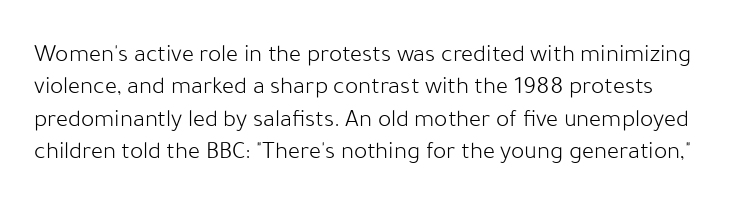
Compared with typical paragraphs, the rows here are spaced about the same. The passage shown has conventional tracking throughout. Each stroke keeps to a modest, everyday thickness or less. Clear beneath every line of the passage. Is there any slant? The stems are plumb.
